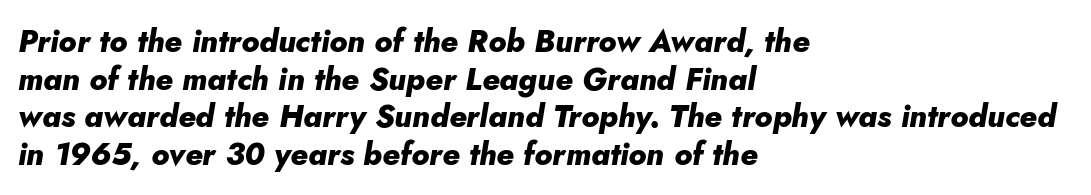
{"italic": "yes", "lean": "right", "slant_degrees": 5, "bold": "yes", "weight": "heavy", "width": "normal", "stroke_contrast": "low", "x_height": "small", "monospaced": "no", "underline": "no", "align": "left", "line_spacing_ratio": 1.21, "letter_spacing": "normal", "letter_spacing_em": 0.0, "glyph_px": 31}
